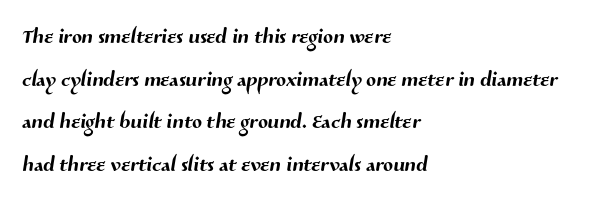
The image shows 29 px sans-serif type; set left-aligned, normal line spacing (1.47x), normal letter spacing, not underlined; medium stroke contrast and a medium x-height.
